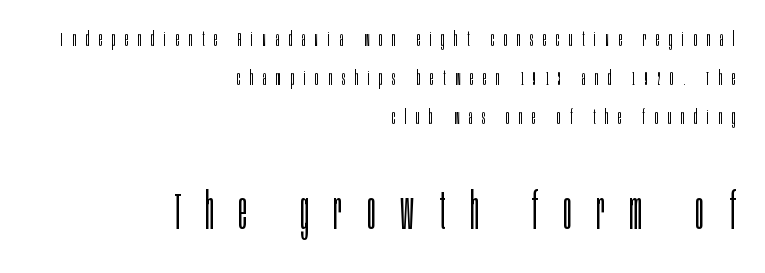
The image shows 51 px light, condensed sans-serif type, upright; set right-aligned, loose line spacing (1.96x), unusually wide letter spacing (+0.49 em), not underlined; the second (bottom) block is 2.55x larger; low stroke contrast and a large x-height.
